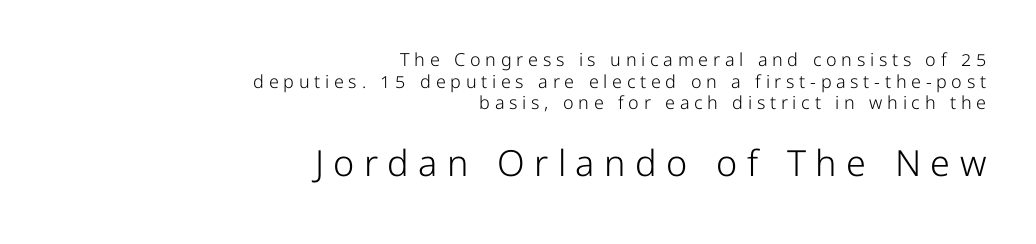
Q: Is the text bold? A: No.
Q: Is the text italic (slanted)? A: No, it is upright.
Q: Is the typeface a serif or a sans-serif typeface? A: Sans-serif.
Q: Is the text underlined? A: No.
Q: How is the paragraph aligned? A: Right-aligned.
Q: Is the spacing between letters normal or unusually wide? A: Unusually wide.
Q: Which block of text is set in a larger size, the first (top) or the second (bottom)? A: The second (bottom) one.
Q: Width (condensed, normal, or wide)? A: Normal.
Q: Stroke contrast? A: Low.
Q: x-height? A: Medium.
Q: Monospaced? A: No.
